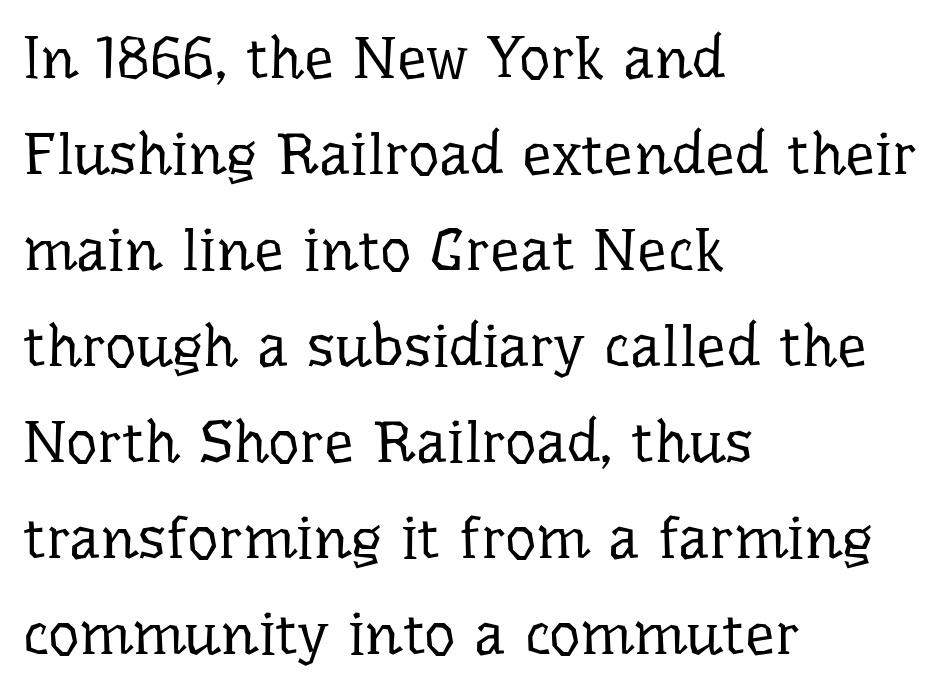
{"serif": "yes", "italic": "no", "bold": "no", "weight": "regular", "width": "normal", "stroke_contrast": "low", "x_height": "medium", "monospaced": "no", "underline": "no", "align": "left", "line_spacing": "normal", "line_spacing_ratio": 1.6, "letter_spacing": "normal", "letter_spacing_em": 0.0, "glyph_px": 60}
